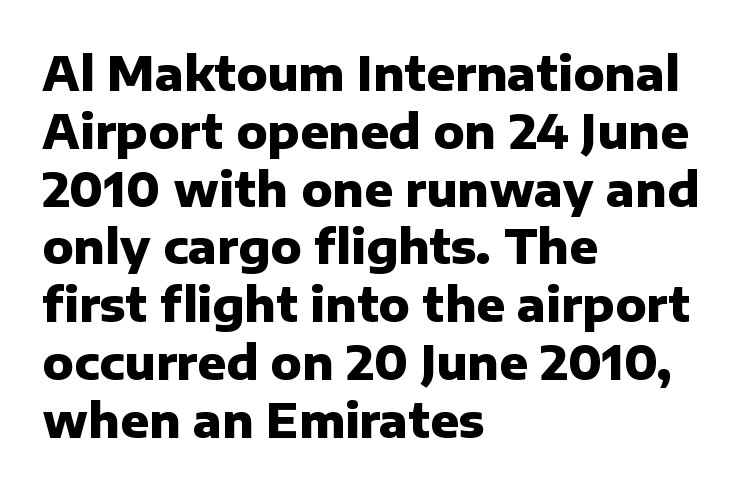
{"serif": "no", "italic": "no", "bold": "yes", "weight": "heavy", "width": "normal", "stroke_contrast": "low", "x_height": "medium", "monospaced": "no", "underline": "no", "align": "left", "line_spacing_ratio": 1.23, "letter_spacing": "normal", "letter_spacing_em": 0.0, "glyph_px": 47}
